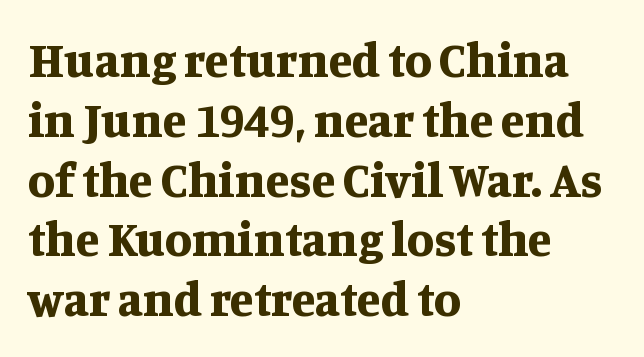
The lettering holds an erect, upright posture throughout. This sample is left-justified, so line endings fall wherever the words run out. Think of a printed novel: that variable character pitch is what you see here. The string is rendered with underlining switched off. The tracking reads as untouched default to a designer's eye.
